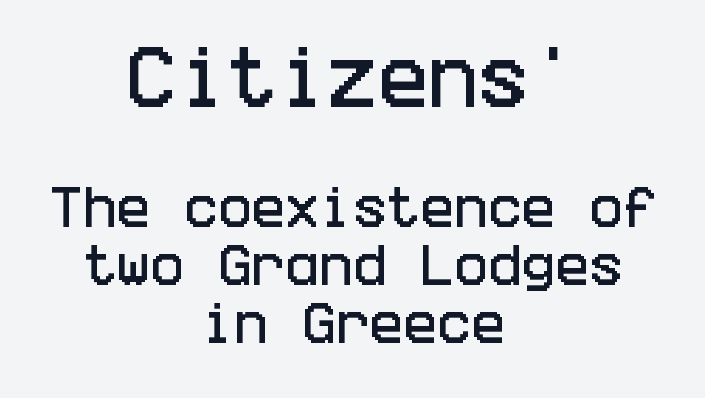
The image shows 67 px condensed sans-serif type, upright; set centered, normal line spacing (1.29x), normal letter spacing, not underlined; the first (top) block is 1.49x larger; low stroke contrast and a large x-height.
